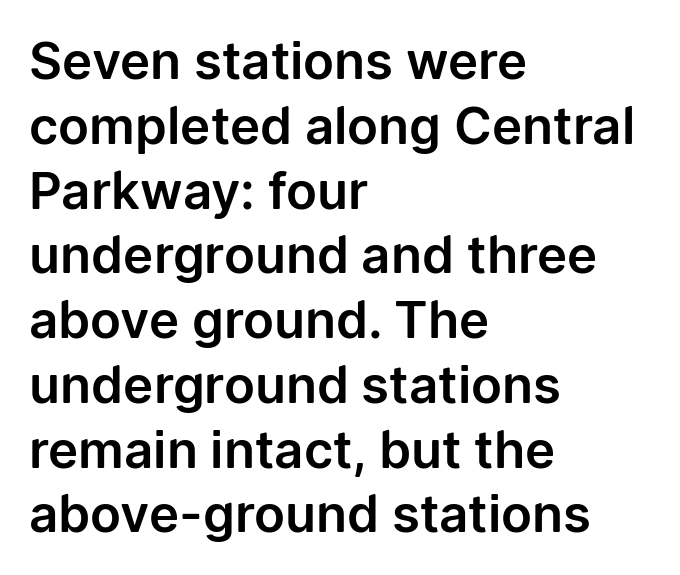
The passage shown has conventional tracking throughout. A typesetter would mark this as roman, not italic. No word sits above an underline. Unlike a traditional serif, this face leaves its strokes unadorned. Typeset ragged right — the left edge is the straight one.
